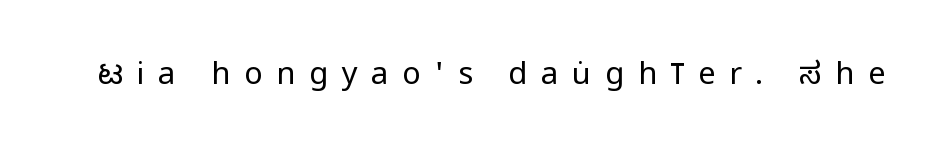
The image shows 31 px regular-weight, condensed sans-serif type, upright; set unusually wide letter spacing (+0.44 em), not underlined; low stroke contrast and a large x-height.
